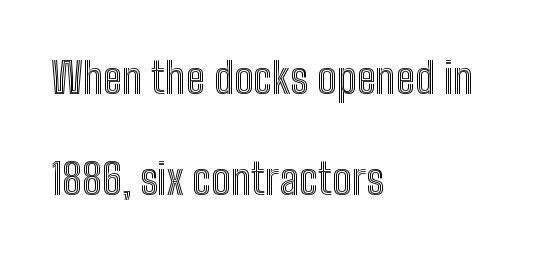
The image shows 43 px condensed type, upright; set left-aligned, loose line spacing (2.35x), normal letter spacing, not underlined; a medium x-height.
